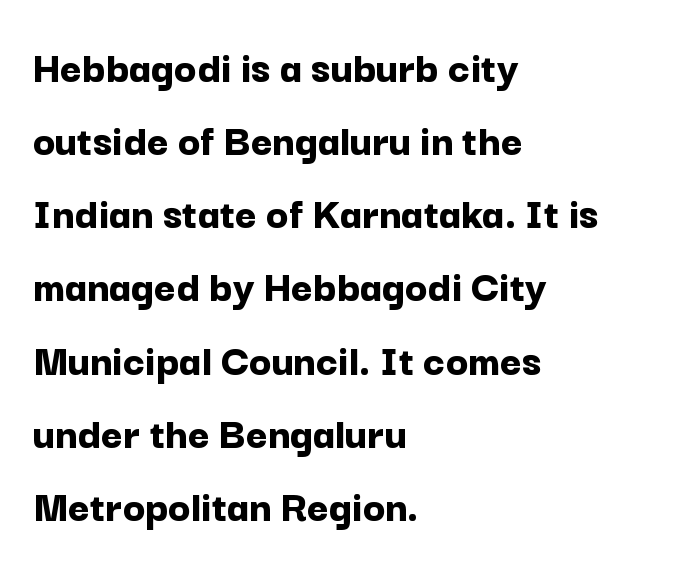
Bare-footed words on every line. The letters sit at their default tracking, neither squeezed nor spread. Typographically, this falls in the sans-serif category. The passage shown stacks its lines at a standard gap. The rendering uses natural spacing where letterforms have individual widths.
